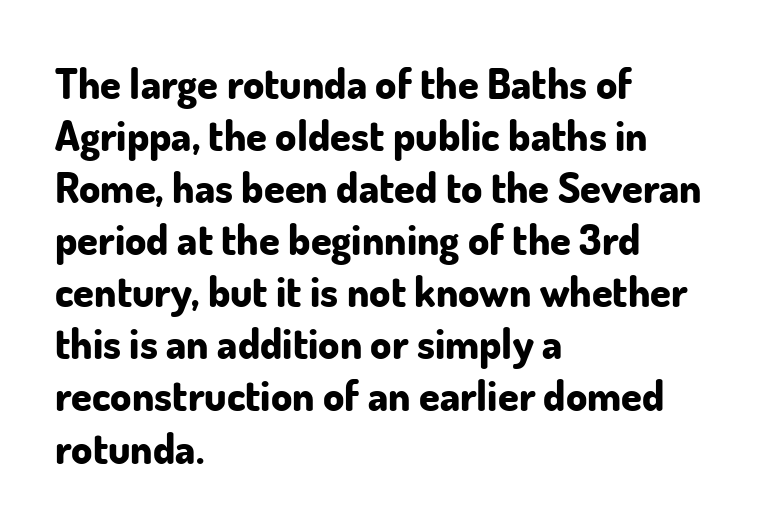
The image shows 42 px bold sans-serif type, upright; set left-aligned, line spacing 1.24x, normal letter spacing, not underlined; low stroke contrast and a small x-height.
